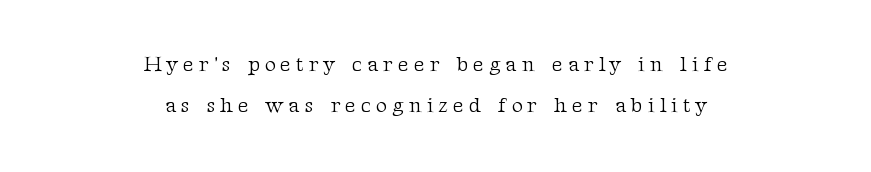
Nope, not italic — everything's standing straight. Loose tracking; the words dissolve into strings of separated letters. The rendering positions every line midway between the sides. Weight: regular or lighter. These lines stand farther apart than default settings would place them.
